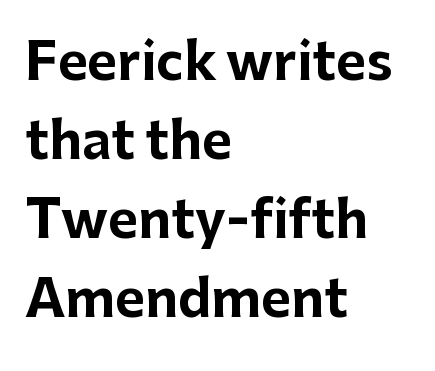
The image shows 51 px bold sans-serif type, upright; set left-aligned, normal line spacing (1.55x), normal letter spacing, not underlined; low stroke contrast and a medium x-height.
